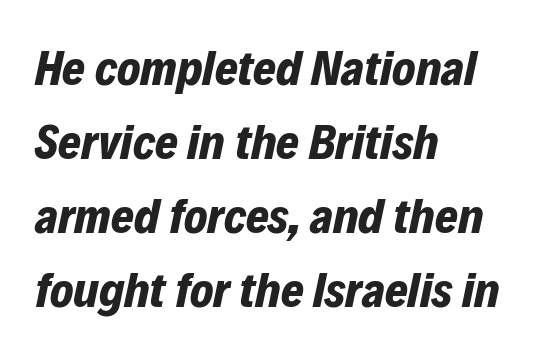
Typeset ragged right — the left edge is the straight one. Students, note that the glyphs here touch the page at normal intervals. Quick note: underline off. The letters advance in unequal steps, a hallmark of proportional type. Characters are canted at an angle relative to the baseline's perpendicular.
